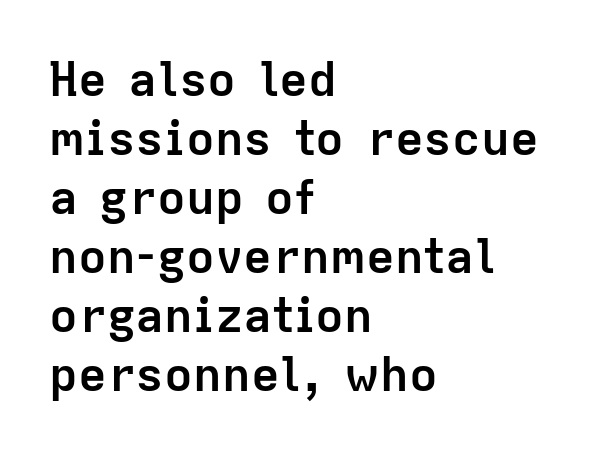
Q: Is the text bold? A: Yes.
Q: Is the text italic (slanted)? A: No, it is upright.
Q: Is the typeface a serif or a sans-serif typeface? A: Sans-serif.
Q: Is the text underlined? A: No.
Q: How is the paragraph aligned? A: Left-aligned.
Q: Is the spacing between letters normal or unusually wide? A: Normal.
Q: Width (condensed, normal, or wide)? A: Normal.
Q: Stroke contrast? A: Low.
Q: x-height? A: Medium.
Q: Monospaced? A: No.
